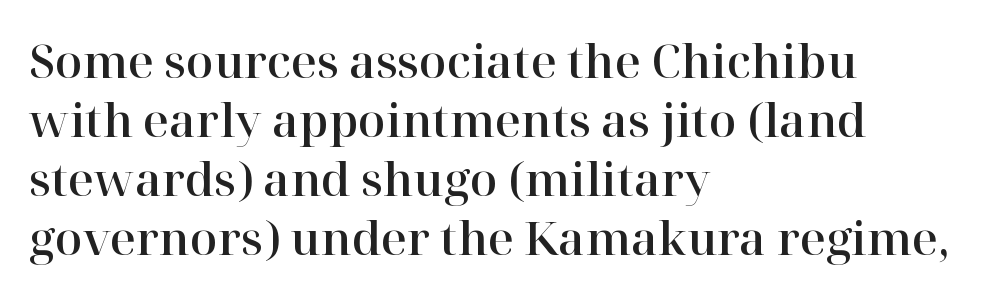
Any mark beneath the type? The region is blank. Left-aligned paragraph, ragged on the right. Note the varied advance widths — an 'i' is clearly narrower than an 'm'. The passage shown is typeset with a serif family. This sample uses plain, unmodified letter spacing.
